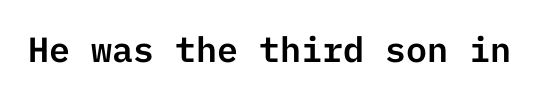
Q: Is the text italic (slanted)? A: No, it is upright.
Q: Is the typeface a serif or a sans-serif typeface? A: Sans-serif.
Q: Is the text underlined? A: No.
Q: Is the spacing between letters normal or unusually wide? A: Normal.
Q: Width (condensed, normal, or wide)? A: Normal.
Q: Stroke contrast? A: Low.
Q: x-height? A: Medium.
